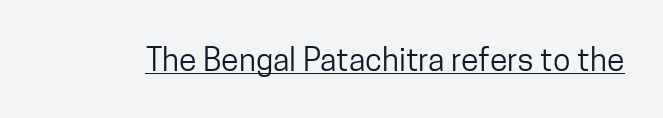
{"serif": "no", "italic": "no", "bold": "no", "weight": "regular", "width": "condensed", "stroke_contrast": "low", "x_height": "medium", "monospaced": "no", "underline": "yes", "letter_spacing": "normal", "letter_spacing_em": 0.0, "glyph_px": 32}
